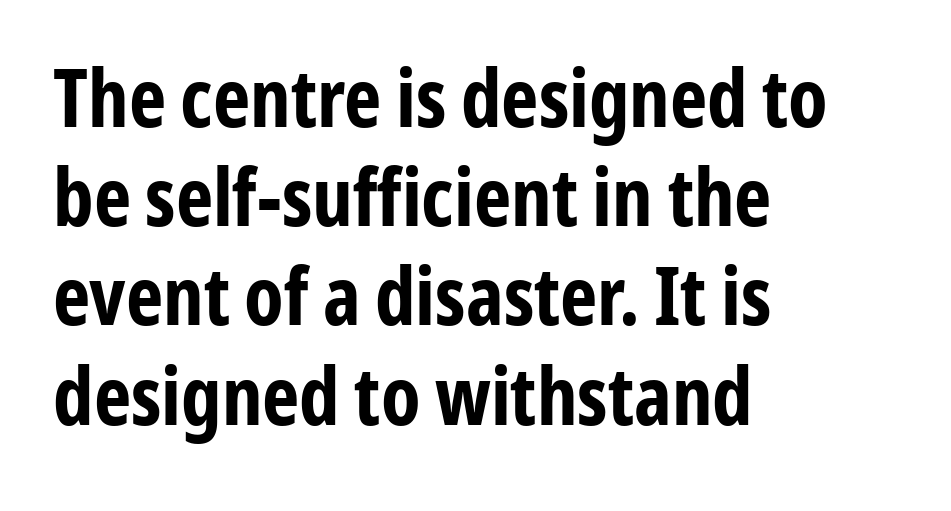
Do the characters align in a grid? No, the font is proportional. The font's upright variant was chosen for this text. If you drew a ruler down the left edge, every line would touch it. You could call the tracking neutral — neither tight nor loose. The space directly below the letters is spotless. Is this a sans? Yes — the strokes have no serifs.
